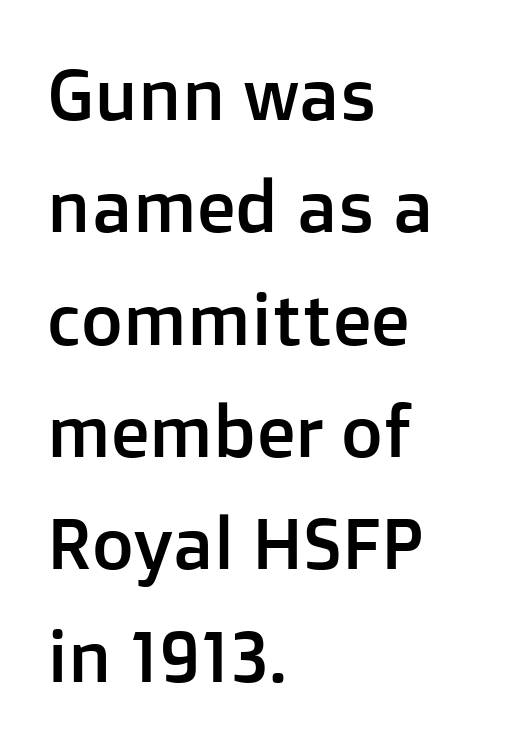
The image shows 72 px sans-serif type, upright; set left-aligned, normal line spacing (1.56x), normal letter spacing, not underlined; low stroke contrast and a medium x-height.
